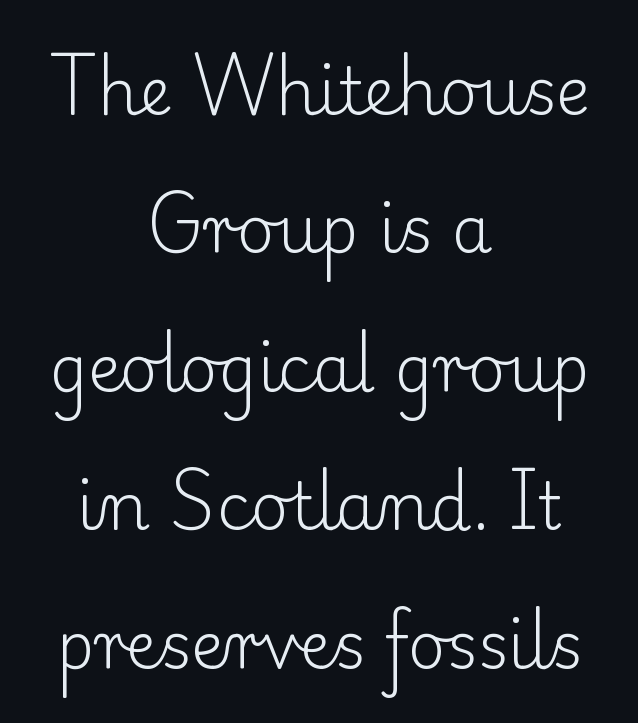
{"italic": "no", "bold": "no", "weight": "light", "width": "normal", "stroke_contrast": "low", "x_height": "small", "monospaced": "no", "underline": "no", "align": "center", "line_spacing": "loose", "line_spacing_ratio": 2.13, "letter_spacing": "normal", "letter_spacing_em": 0.0, "glyph_px": 65}
